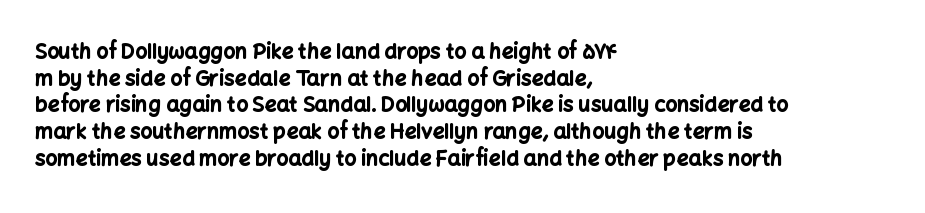
Honestly, the row spacing looks completely unremarkable. Posture: upright roman. Plenty of ink on the page — the face is bold. Typeset ragged right — the left edge is the straight one.
